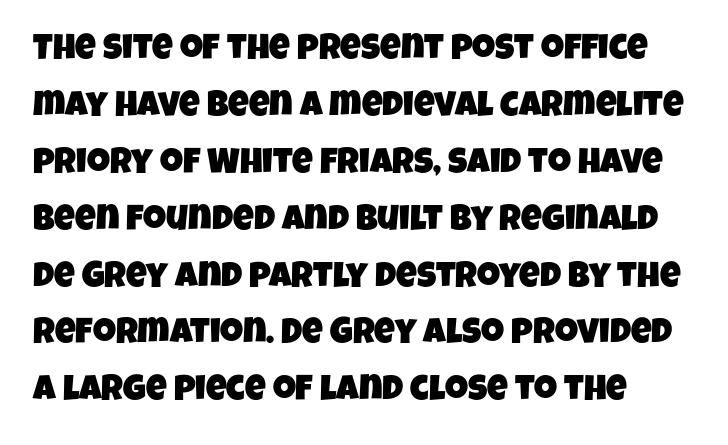
The image shows 36 px condensed sans-serif type; set left-aligned, normal line spacing (1.58x), normal letter spacing, not underlined; low stroke contrast and a large x-height.
